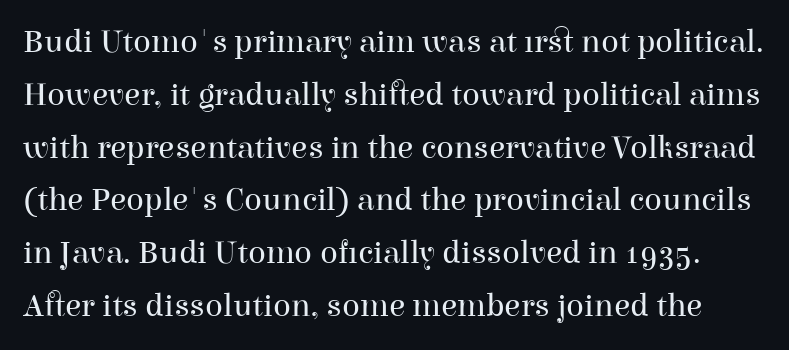
Q: Is the text bold? A: No.
Q: Is the text italic (slanted)? A: No, it is upright.
Q: Is the typeface a serif or a sans-serif typeface? A: Serif.
Q: Is the text underlined? A: No.
Q: Is the spacing between letters normal or unusually wide? A: Normal.
Q: Is the spacing between lines tight, normal or loose? A: Normal.
Q: Width (condensed, normal, or wide)? A: Normal.
Q: Stroke contrast? A: High.
Q: x-height? A: Medium.
Q: Monospaced? A: No.
